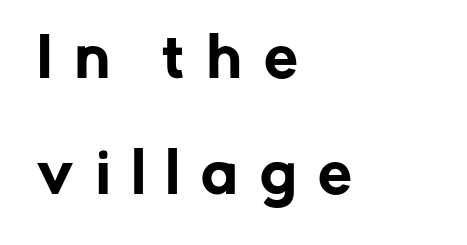
The passage shown is not underscored anywhere. Notice the wide empty band between every row — that's loose leading. Note the varied advance widths — an 'i' is clearly narrower than an 'm'. You can tell it's not italic because the verticals are truly vertical.
